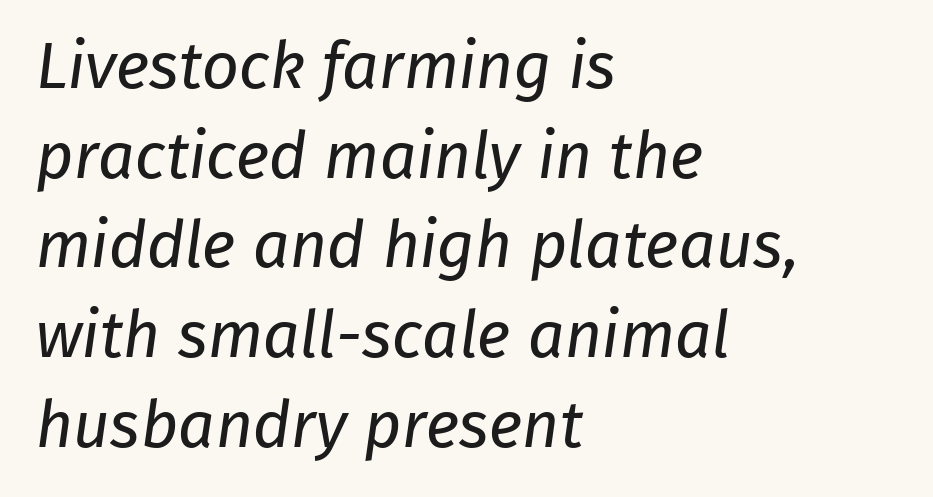
The image shows 65 px regular-weight sans-serif type; set left-aligned, normal line spacing (1.38x), normal letter spacing, not underlined; low stroke contrast and a medium x-height.
